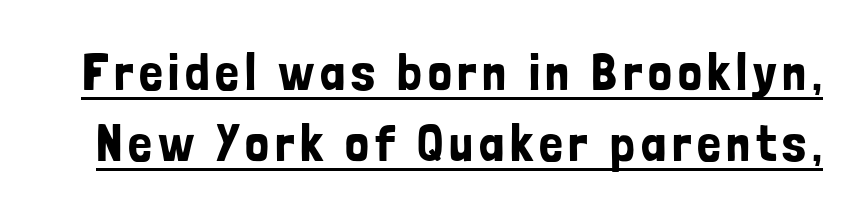
{"serif": "no", "italic": "no", "width": "condensed", "stroke_contrast": "low", "x_height": "medium", "monospaced": "no", "underline": "yes", "line_spacing": "normal", "line_spacing_ratio": 1.34, "glyph_px": 53}
